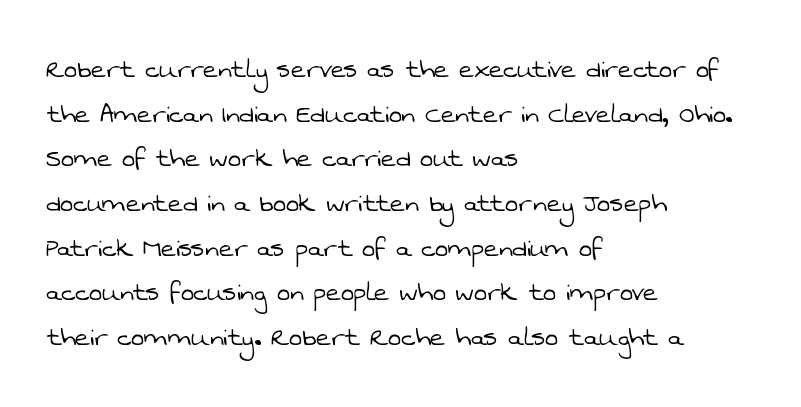
{"serif": "no", "bold": "no", "weight": "light", "width": "normal", "stroke_contrast": "low", "x_height": "medium", "monospaced": "no", "underline": "no", "align": "left", "line_spacing": "normal", "line_spacing_ratio": 1.44, "letter_spacing": "normal", "letter_spacing_em": 0.0, "glyph_px": 31}
